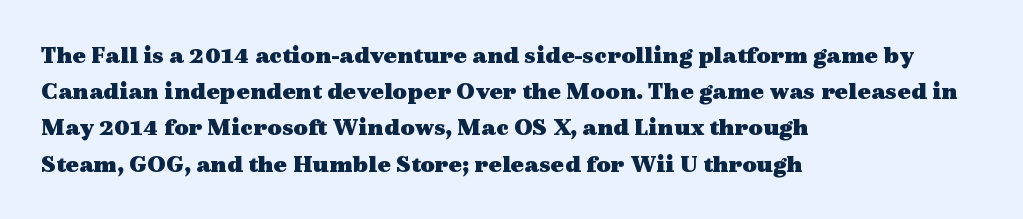
{"italic": "no", "bold": "yes", "underline": "no", "align": "left", "line_spacing": "normal", "line_spacing_ratio": 1.45, "letter_spacing": "normal", "letter_spacing_em": 0.0, "glyph_px": 25}
